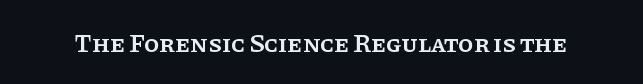
{"italic": "no", "bold": "semi", "underline": "no", "letter_spacing": "normal", "letter_spacing_em": 0.0, "glyph_px": 25}
